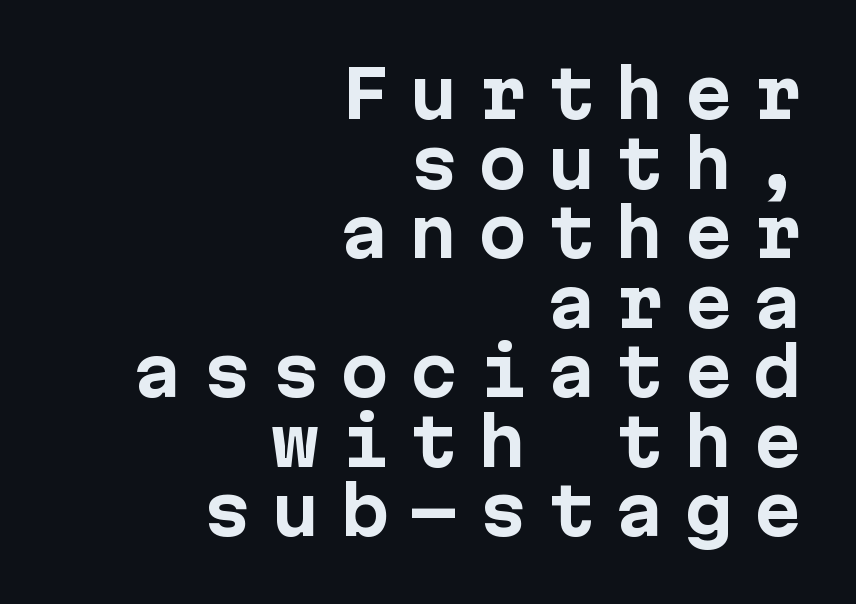
The image shows 65 px bold sans-serif type, upright, monospaced; set right-aligned, tight line spacing (1.07x), unusually wide letter spacing (+0.31 em), not underlined; low stroke contrast and a medium x-height.
